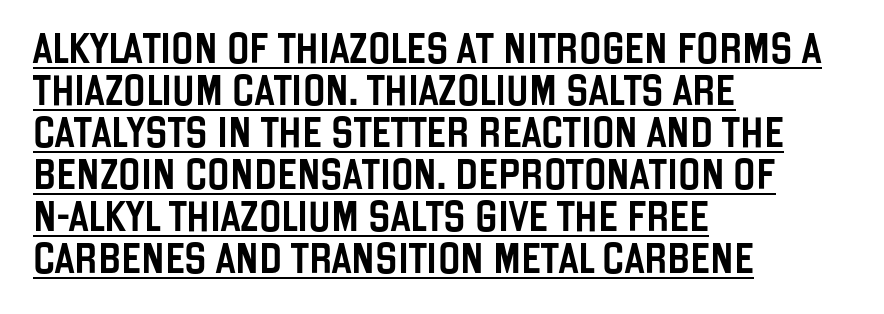
Q: Is the text italic (slanted)? A: No, it is upright.
Q: Is the typeface a serif or a sans-serif typeface? A: Sans-serif.
Q: Is the text underlined? A: Yes.
Q: How is the paragraph aligned? A: Left-aligned.
Q: Is the spacing between letters normal or unusually wide? A: Normal.
Q: Is the spacing between lines tight, normal or loose? A: Normal.
Q: Width (condensed, normal, or wide)? A: Condensed.
Q: Stroke contrast? A: Low.
Q: x-height? A: Large.
Q: Monospaced? A: No.
